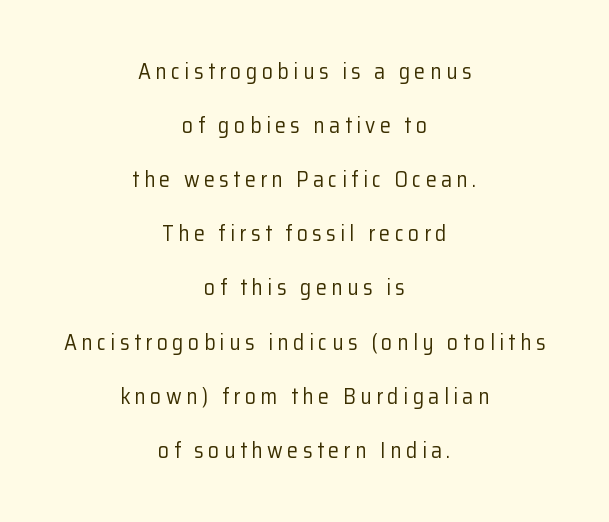
The image shows 22 px text type, upright; set centered, loose line spacing (2.46x), unusually wide letter spacing (+0.2 em), not underlined.
